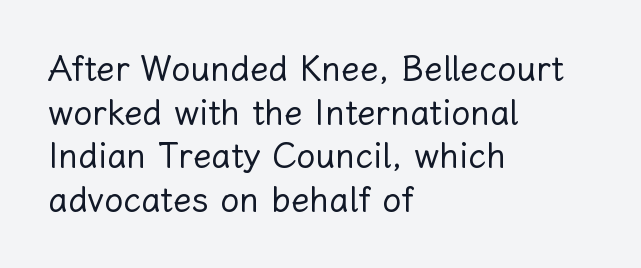
{"italic": "no", "bold": "no", "weight": "regular", "width": "normal", "stroke_contrast": "low", "x_height": "medium", "monospaced": "no", "underline": "no", "align": "left", "line_spacing": "normal", "line_spacing_ratio": 1.28, "letter_spacing": "normal", "letter_spacing_em": 0.0, "glyph_px": 34}
